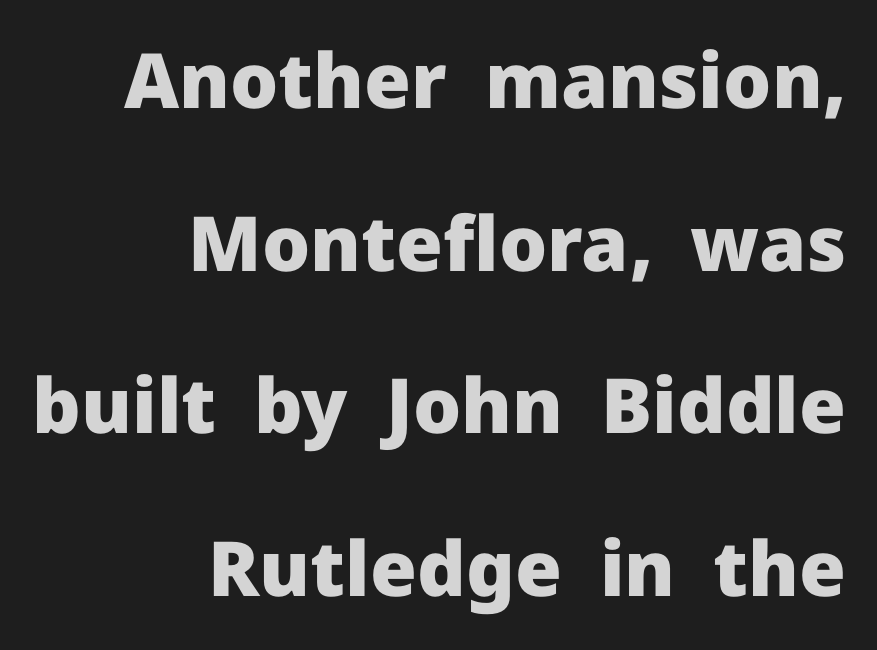
{"serif": "no", "italic": "no", "bold": "yes", "weight": "heavy", "width": "normal", "stroke_contrast": "low", "x_height": "medium", "monospaced": "no", "underline": "no", "align": "right", "line_spacing": "loose", "line_spacing_ratio": 2.14, "letter_spacing": "normal", "letter_spacing_em": 0.0, "glyph_px": 76}
